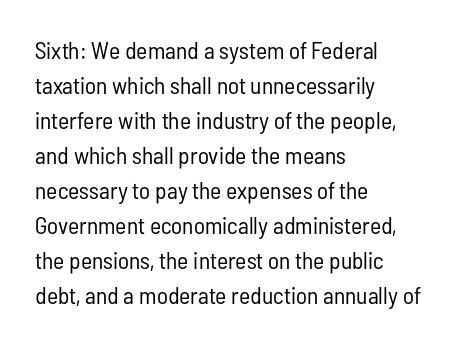
{"italic": "no", "bold": "no", "underline": "no", "align": "left", "line_spacing": "normal", "line_spacing_ratio": 1.46, "letter_spacing": "normal", "letter_spacing_em": 0.0, "glyph_px": 24}
